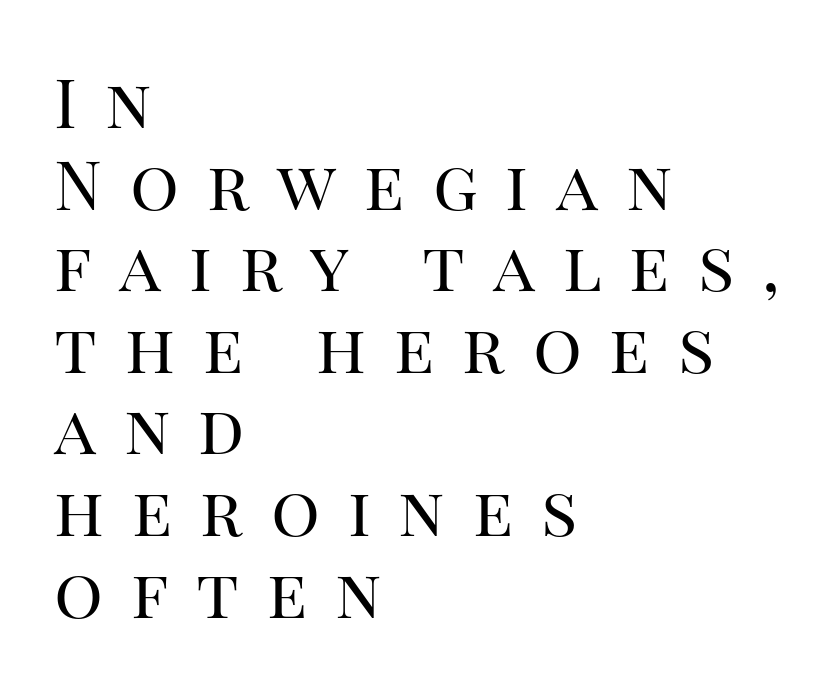
The image shows 68 px regular-weight serif type, upright; set left-aligned, line spacing 1.2x, unusually wide letter spacing (+0.41 em), not underlined; high stroke contrast and a large x-height.
